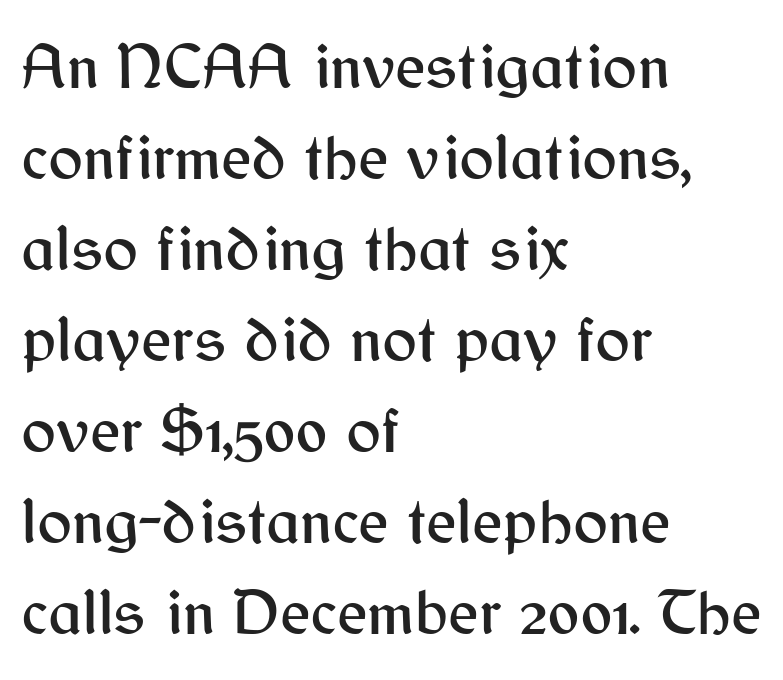
Q: Is the text italic (slanted)? A: No, it is upright.
Q: Is the typeface a serif or a sans-serif typeface? A: Sans-serif.
Q: Is the text underlined? A: No.
Q: How is the paragraph aligned? A: Left-aligned.
Q: Is the spacing between letters normal or unusually wide? A: Normal.
Q: Is the spacing between lines tight, normal or loose? A: Normal.
Q: Width (condensed, normal, or wide)? A: Normal.
Q: Stroke contrast? A: Medium.
Q: x-height? A: Medium.
Q: Monospaced? A: No.
